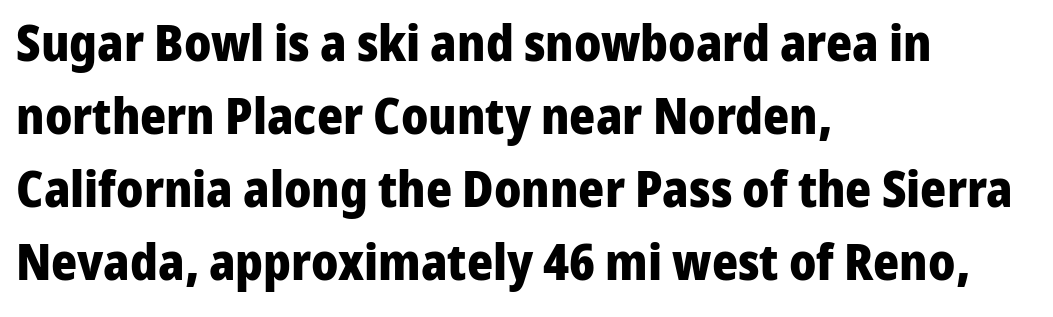
{"serif": "no", "italic": "no", "bold": "yes", "weight": "heavy", "width": "normal", "stroke_contrast": "low", "x_height": "medium", "monospaced": "no", "underline": "no", "align": "left", "line_spacing": "normal", "line_spacing_ratio": 1.46, "letter_spacing": "normal", "letter_spacing_em": 0.0, "glyph_px": 50}
